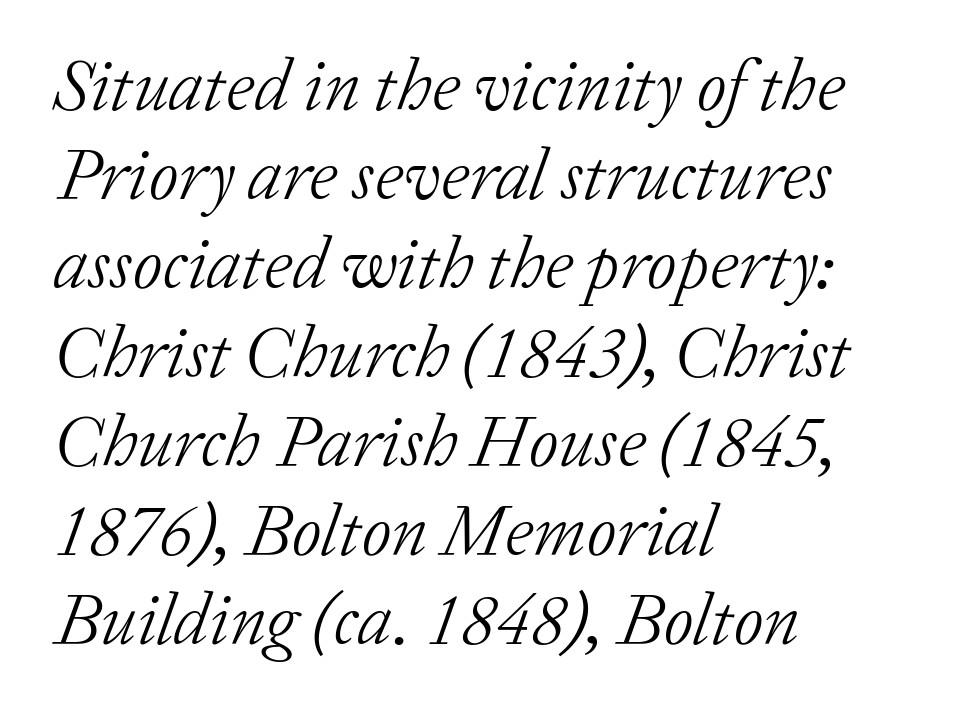
The image shows 73 px light serif type, italic (leaning right); set left-aligned, line spacing 1.22x, normal letter spacing, not underlined; low stroke contrast and a medium x-height.
